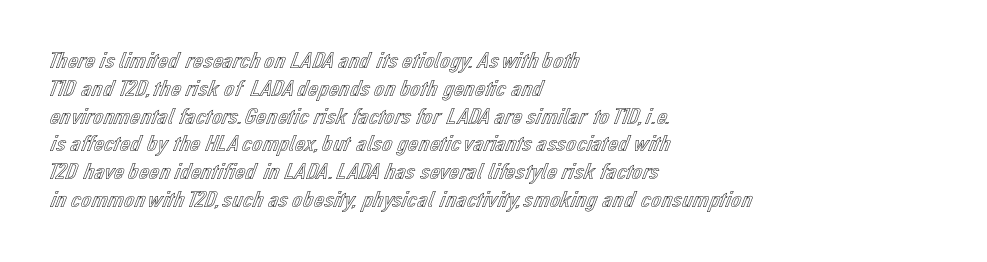
The image shows 23 px text type; set left-aligned, line spacing 1.21x, normal letter spacing, not underlined.
